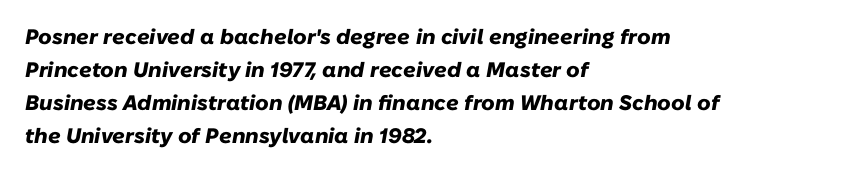
Characters follow at the spacing the type designer built in. In terms of weight, the rendering is a true, heavy bold. Designer's note — italics engaged. The space directly below the letters is spotless. Line spacing here is normal.
